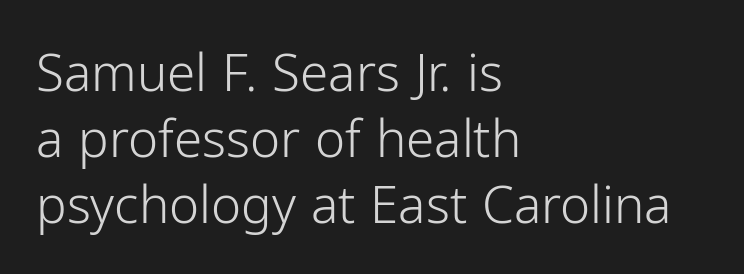
Line starts are locked; line ends wander. The space between consecutive lines is moderate. A typesetter would mark this as roman, not italic. The specimen omits any rule beneath the text block's lines. The type family on display is of the sans-serif kind.
